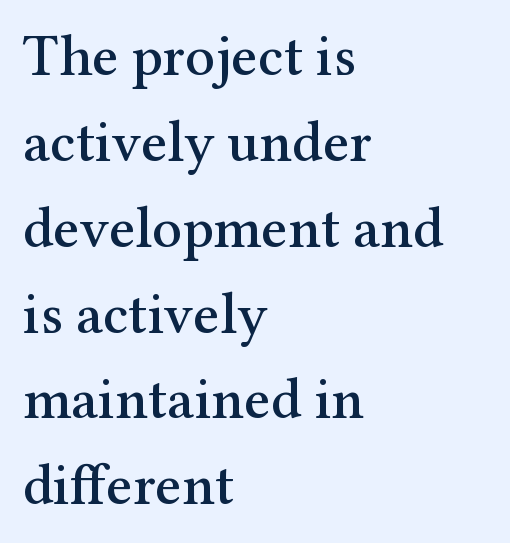
Q: Is the text italic (slanted)? A: No, it is upright.
Q: Is the typeface a serif or a sans-serif typeface? A: Serif.
Q: Is the text underlined? A: No.
Q: How is the paragraph aligned? A: Left-aligned.
Q: Is the spacing between letters normal or unusually wide? A: Normal.
Q: Is the spacing between lines tight, normal or loose? A: Normal.
Q: Width (condensed, normal, or wide)? A: Normal.
Q: Stroke contrast? A: Medium.
Q: x-height? A: Medium.
Q: Monospaced? A: No.
